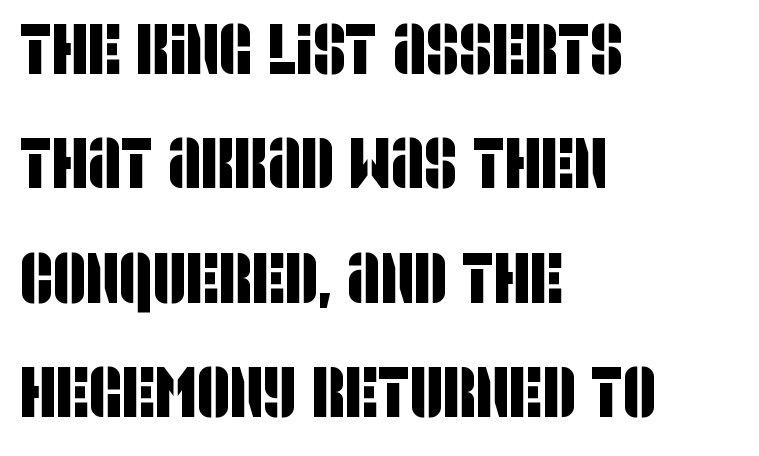
Q: Is the typeface a serif or a sans-serif typeface? A: Sans-serif.
Q: Is the text underlined? A: No.
Q: How is the paragraph aligned? A: Left-aligned.
Q: Is the spacing between letters normal or unusually wide? A: Normal.
Q: Is the spacing between lines tight, normal or loose? A: Normal.
Q: Width (condensed, normal, or wide)? A: Condensed.
Q: Stroke contrast? A: Low.
Q: x-height? A: Large.
Q: Monospaced? A: No.
